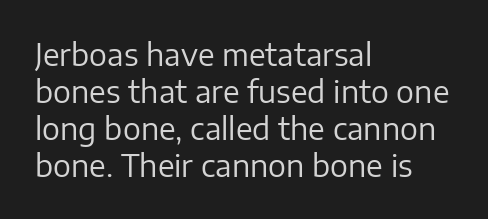
Descender tails drop into unmarked territory. The rendering shows plain stroke endings on the letterforms — a sans-serif design. Weight class: somewhere from thin through regular. No italicization has been applied; the sample stays upright.
